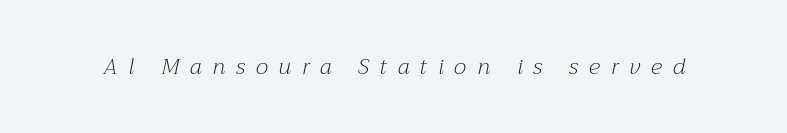
{"italic": "yes", "lean": "right", "slant_degrees": 12, "bold": "no", "underline": "no", "letter_spacing": "wide", "letter_spacing_em": 0.49, "glyph_px": 22}
